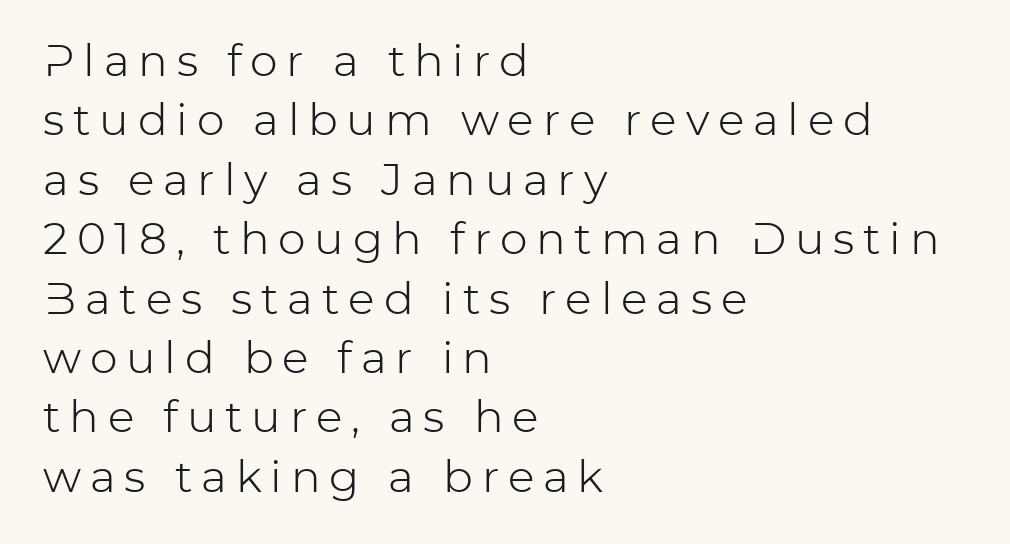
Q: Is the text bold? A: No.
Q: Is the text italic (slanted)? A: No, it is upright.
Q: Is the typeface a serif or a sans-serif typeface? A: Sans-serif.
Q: Is the text underlined? A: No.
Q: How is the paragraph aligned? A: Left-aligned.
Q: Is the spacing between letters normal or unusually wide? A: Unusually wide.
Q: Is the spacing between lines tight, normal or loose? A: Normal.
Q: Width (condensed, normal, or wide)? A: Normal.
Q: Stroke contrast? A: Low.
Q: x-height? A: Medium.
Q: Monospaced? A: No.
